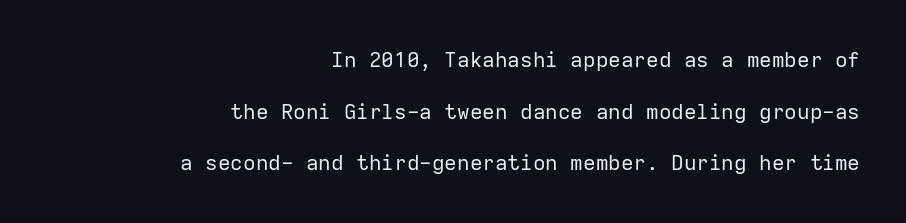
The image shows 21 px text type, upright; set right-aligned, loose line spacing (2.46x), normal letter spacing, not underlined.
